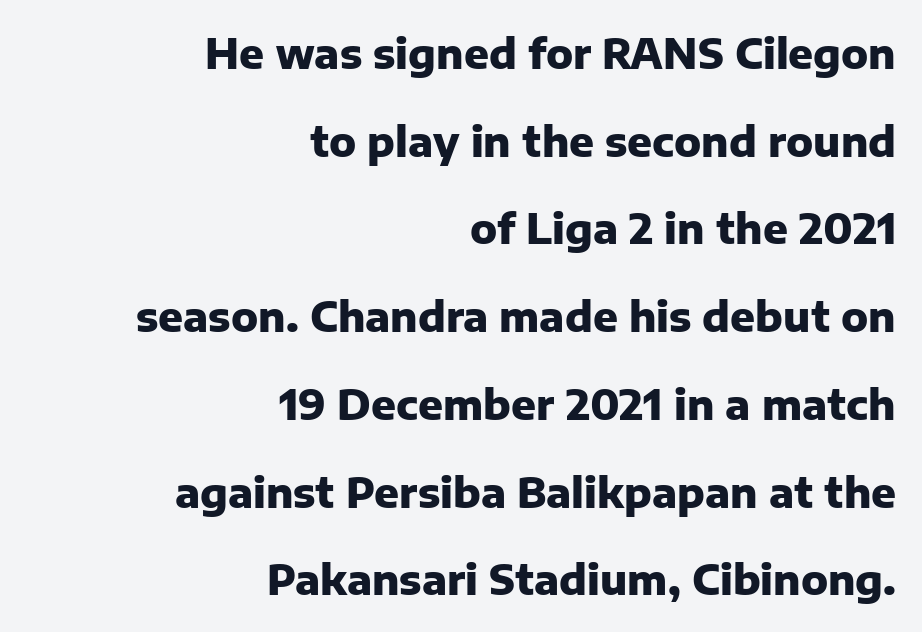
{"serif": "no", "italic": "no", "bold": "yes", "weight": "heavy", "width": "normal", "stroke_contrast": "low", "x_height": "medium", "monospaced": "no", "underline": "no", "align": "right", "line_spacing": "loose", "line_spacing_ratio": 2.14, "letter_spacing": "normal", "letter_spacing_em": 0.0, "glyph_px": 41}
